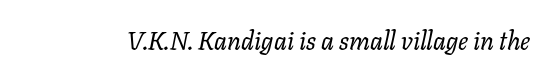
These lines keep a tight, regular rhythm from letter to letter. The area under the type is left untouched. Is the type heavy? It reads as light-to-regular instead. The rendering applies a slant to the glyphs.
